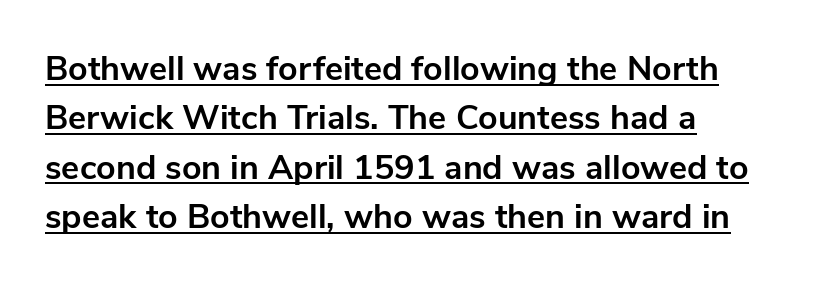
The image shows 34 px bold sans-serif type, upright; set left-aligned, normal line spacing (1.45x), normal letter spacing, underlined; low stroke contrast and a medium x-height.
